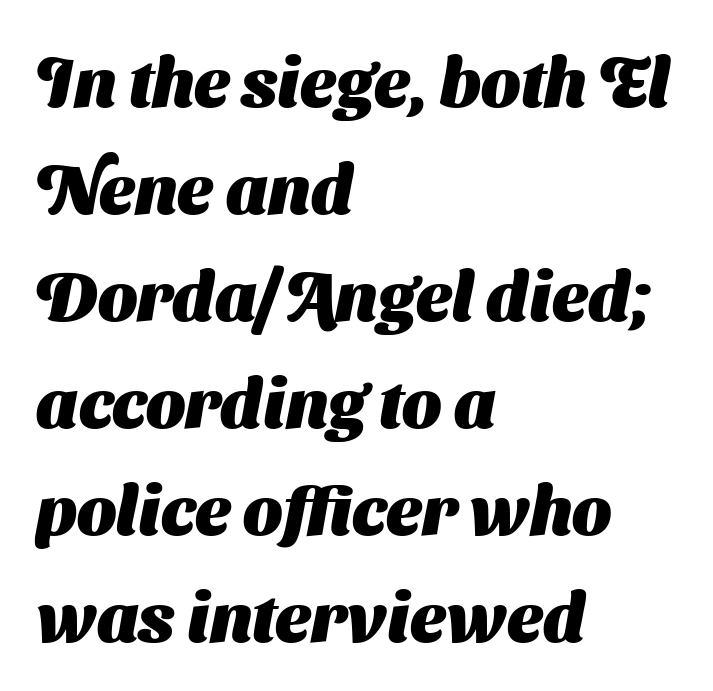
The image shows 69 px heavy sans-serif type; set left-aligned, normal line spacing (1.55x), normal letter spacing, not underlined; medium stroke contrast and a medium x-height.
